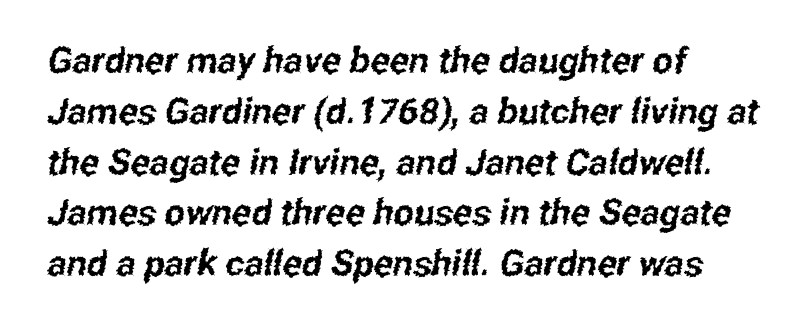
Q: Is the typeface a serif or a sans-serif typeface? A: Sans-serif.
Q: Is the text underlined? A: No.
Q: How is the paragraph aligned? A: Left-aligned.
Q: Is the spacing between letters normal or unusually wide? A: Normal.
Q: Is the spacing between lines tight, normal or loose? A: Normal.
Q: Width (condensed, normal, or wide)? A: Condensed.
Q: Stroke contrast? A: Low.
Q: x-height? A: Medium.
Q: Monospaced? A: No.
